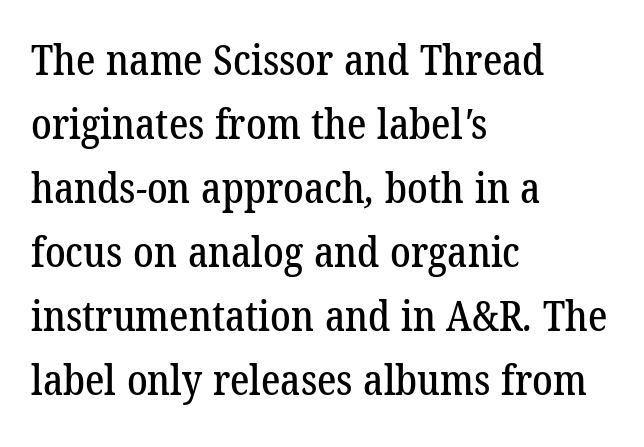
Q: Is the typeface a serif or a sans-serif typeface? A: Serif.
Q: Is the text underlined? A: No.
Q: How is the paragraph aligned? A: Left-aligned.
Q: Is the spacing between letters normal or unusually wide? A: Normal.
Q: Is the spacing between lines tight, normal or loose? A: Normal.
Q: Width (condensed, normal, or wide)? A: Normal.
Q: Stroke contrast? A: Low.
Q: x-height? A: Medium.
Q: Monospaced? A: No.
